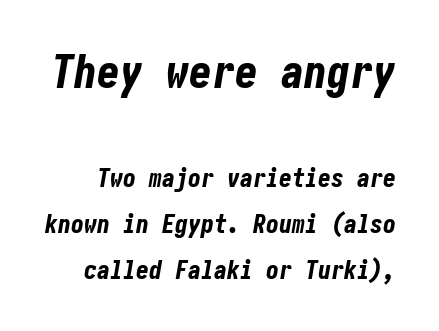
The image shows 46 px bold, condensed type, italic (leaning right); set line spacing 1.77x, normal letter spacing, not underlined; the first (top) block is 1.77x larger; low stroke contrast and a medium x-height.
